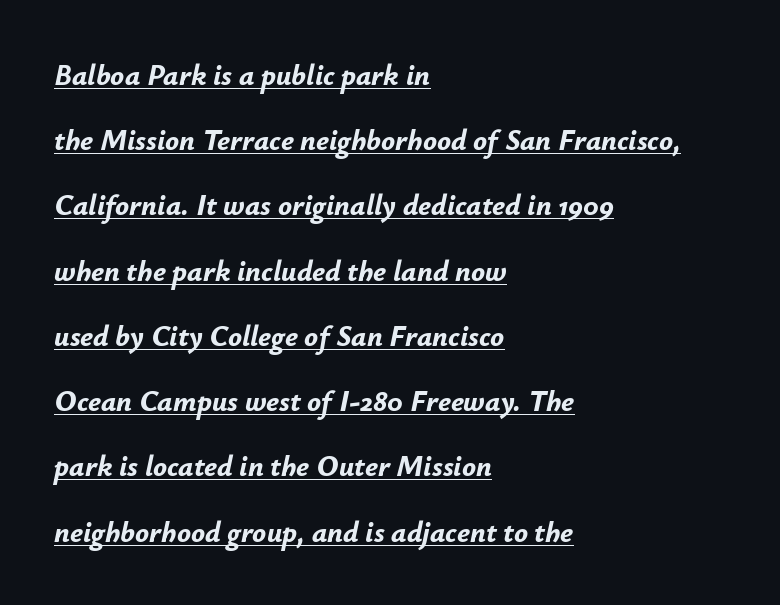
Q: Is the text bold? A: Yes.
Q: Is the text italic (slanted)? A: Yes, it leans right by about 12 degrees.
Q: Is the text underlined? A: Yes.
Q: How is the paragraph aligned? A: Left-aligned.
Q: Is the spacing between letters normal or unusually wide? A: Normal.
Q: Is the spacing between lines tight, normal or loose? A: Loose.
Q: Width (condensed, normal, or wide)? A: Normal.
Q: Stroke contrast? A: Low.
Q: x-height? A: Small.
Q: Monospaced? A: No.
